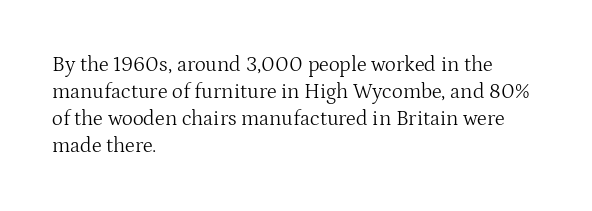
The image shows 21 px text type, upright; set left-aligned, normal line spacing (1.29x), normal letter spacing, not underlined.
